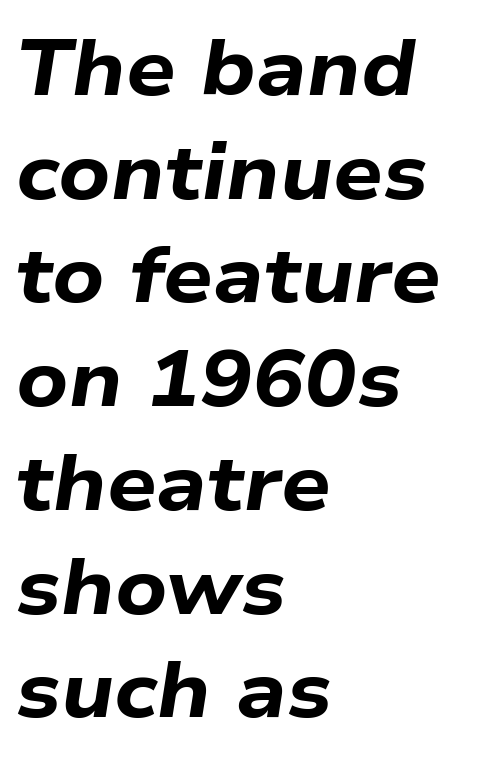
The image shows 78 px bold, wide type, italic (leaning right); set left-aligned, normal line spacing (1.33x), normal letter spacing, not underlined; low stroke contrast and a medium x-height.
